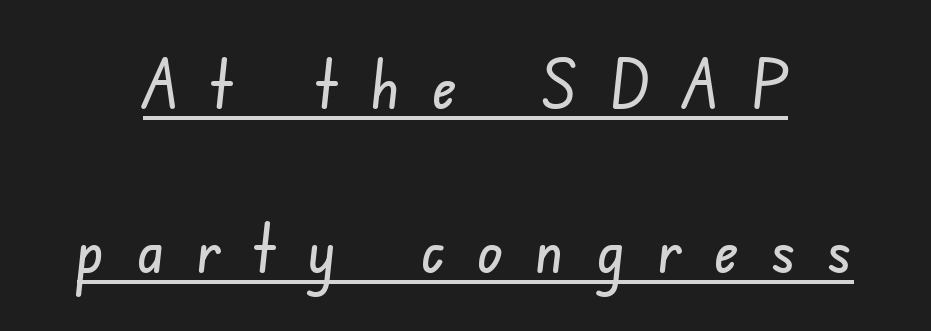
{"serif": "no", "width": "condensed", "stroke_contrast": "low", "x_height": "small", "monospaced": "no", "underline": "yes", "line_spacing": "loose", "line_spacing_ratio": 2.45, "letter_spacing": "wide", "letter_spacing_em": 0.49, "glyph_px": 67}
